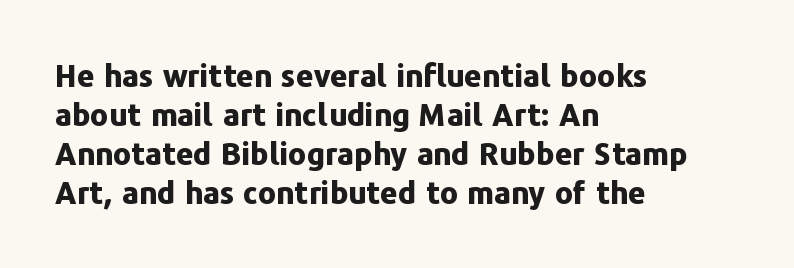
The image shows 31 px bold sans-serif type, upright; set left-aligned, normal line spacing (1.26x), normal letter spacing, not underlined; low stroke contrast and a medium x-height.
